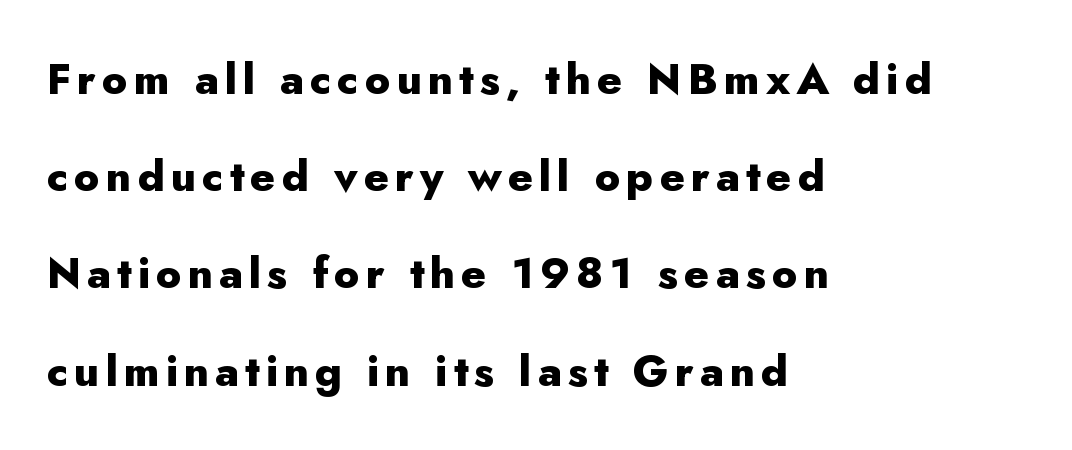
The image shows 43 px heavy sans-serif type, upright; set left-aligned, loose line spacing (2.26x), not underlined; low stroke contrast and a small x-height.
